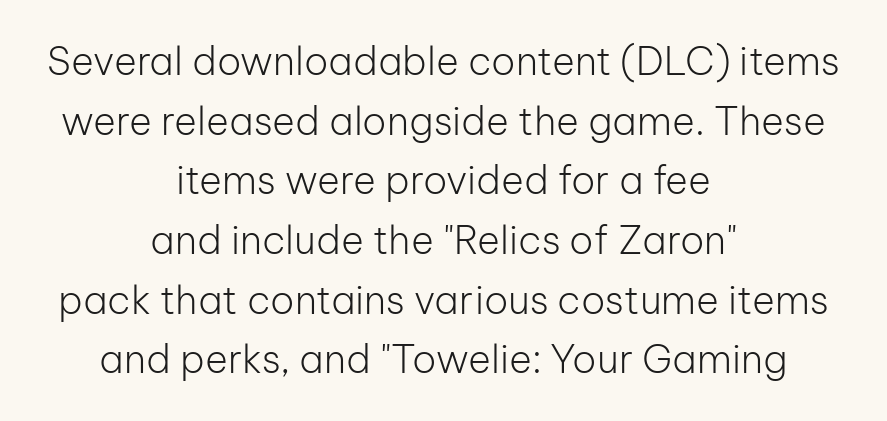
The line-height multiplier appears to be the usual default. Short and long lines alike share a common midpoint. The weight would be labelled regular, book, light, or lighter still. The letters advance in unequal steps, a hallmark of proportional type.
